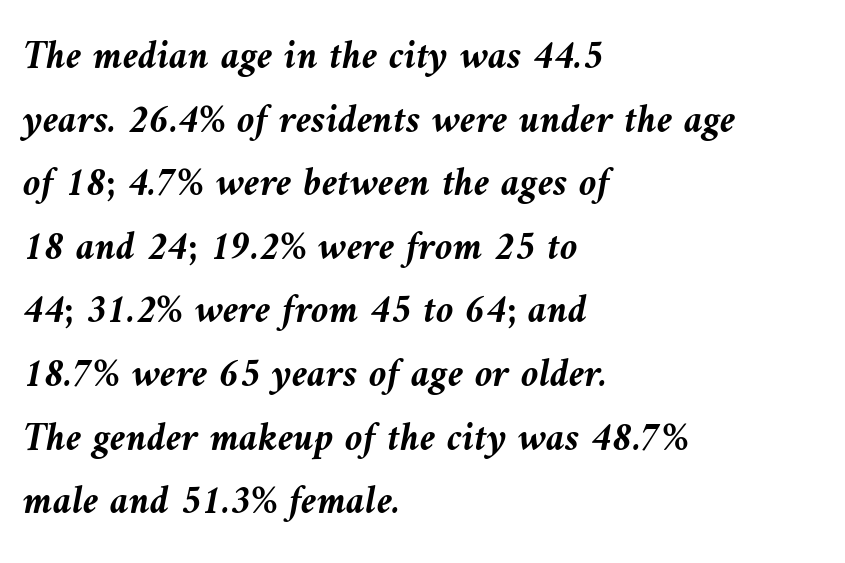
{"italic": "yes", "lean": "left", "slant_degrees": 9, "bold": "yes", "weight": "semibold", "width": "normal", "stroke_contrast": "medium", "x_height": "medium", "monospaced": "no", "underline": "no", "align": "left", "line_spacing": "normal", "line_spacing_ratio": 1.59, "letter_spacing": "normal", "letter_spacing_em": 0.0, "glyph_px": 40}
